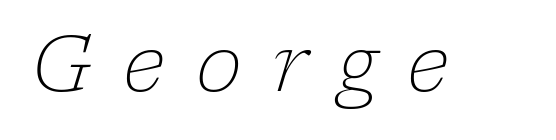
Q: Is the text bold? A: No.
Q: Is the text italic (slanted)? A: Yes, it leans right by about 17 degrees.
Q: Is the typeface a serif or a sans-serif typeface? A: Serif.
Q: Is the text underlined? A: No.
Q: Is the spacing between letters normal or unusually wide? A: Unusually wide.
Q: Width (condensed, normal, or wide)? A: Normal.
Q: Stroke contrast? A: Low.
Q: x-height? A: Medium.
Q: Monospaced? A: No.
